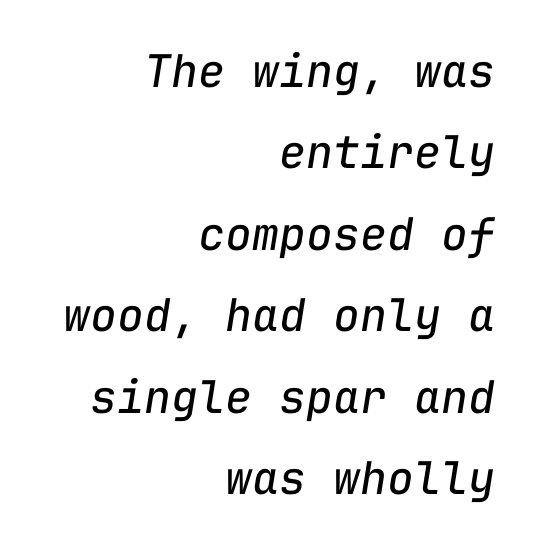
Q: Is the text bold? A: No.
Q: Is the text italic (slanted)? A: Yes, it leans right by about 9 degrees.
Q: Is the text underlined? A: No.
Q: How is the paragraph aligned? A: Right-aligned.
Q: Is the spacing between letters normal or unusually wide? A: Normal.
Q: Width (condensed, normal, or wide)? A: Normal.
Q: Stroke contrast? A: Low.
Q: x-height? A: Medium.
Q: Monospaced? A: Yes.
